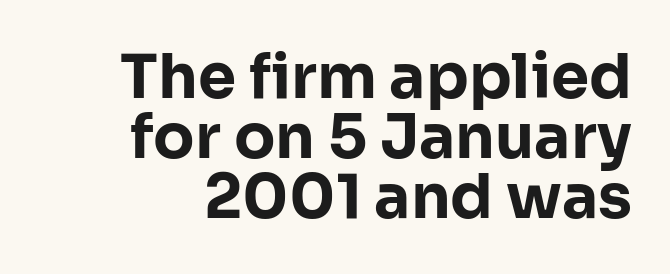
The image shows 61 px bold sans-serif type, upright; set right-aligned, tight line spacing (0.98x), normal letter spacing, not underlined; low stroke contrast and a medium x-height.
